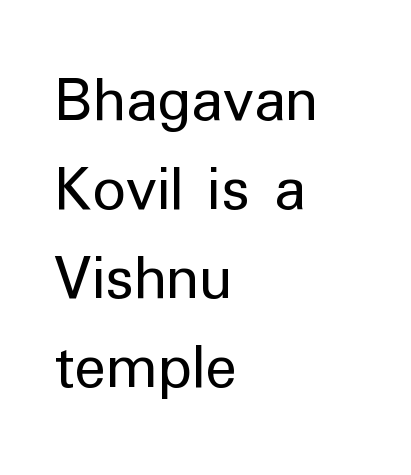
Q: Is the text bold? A: No.
Q: Is the text italic (slanted)? A: No, it is upright.
Q: Is the typeface a serif or a sans-serif typeface? A: Sans-serif.
Q: Is the text underlined? A: No.
Q: How is the paragraph aligned? A: Left-aligned.
Q: Is the spacing between letters normal or unusually wide? A: Normal.
Q: Is the spacing between lines tight, normal or loose? A: Normal.
Q: Width (condensed, normal, or wide)? A: Normal.
Q: Stroke contrast? A: Low.
Q: x-height? A: Medium.
Q: Monospaced? A: No.
